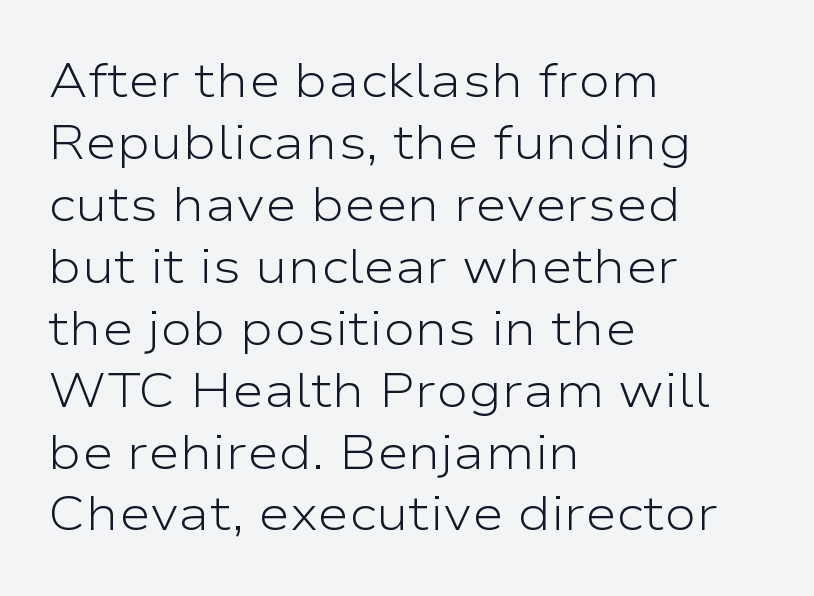
The letters stand upright; this is a roman face. Glance below the letters and you will spot only blank space. If you measured baseline to baseline, you'd find a middling distance. The face used here is a sans, in the tradition of grotesques and geometrics.
